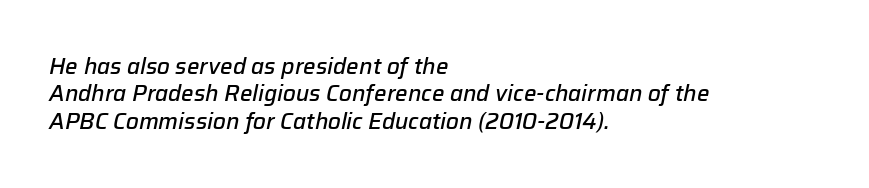
The image shows 22 px text type, italic (leaning right); set left-aligned, normal line spacing (1.25x), normal letter spacing, not underlined.
